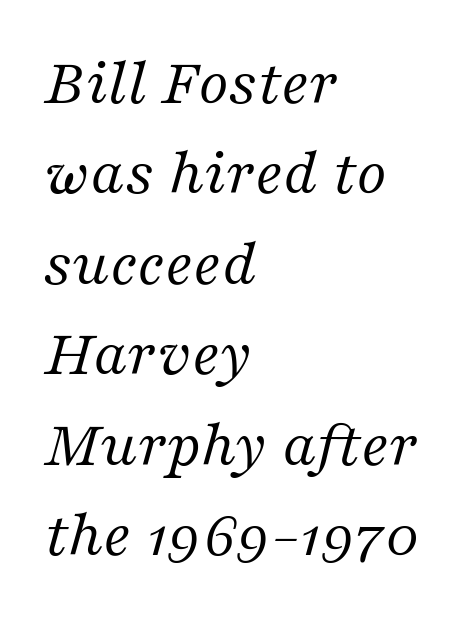
Q: Is the text bold? A: No.
Q: Is the text italic (slanted)? A: Yes, it leans right by about 16 degrees.
Q: Is the typeface a serif or a sans-serif typeface? A: Serif.
Q: Is the text underlined? A: No.
Q: How is the paragraph aligned? A: Left-aligned.
Q: Is the spacing between letters normal or unusually wide? A: Normal.
Q: Is the spacing between lines tight, normal or loose? A: Normal.
Q: Width (condensed, normal, or wide)? A: Normal.
Q: Stroke contrast? A: Medium.
Q: x-height? A: Medium.
Q: Monospaced? A: No.
